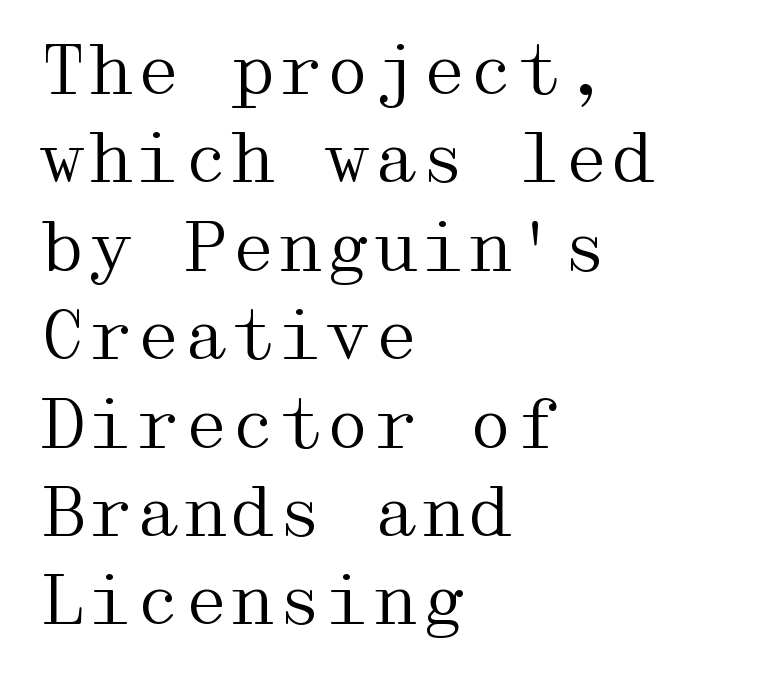
The image shows 68 px regular-weight, wide serif type, upright; set left-aligned, normal line spacing (1.3x), normal letter spacing, not underlined; medium stroke contrast and a medium x-height.
